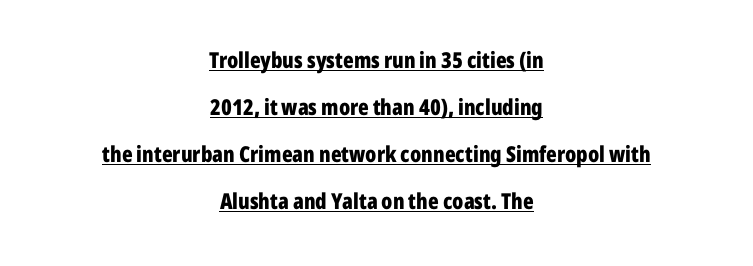
Q: Is the text bold? A: Yes.
Q: Is the text italic (slanted)? A: No, it is upright.
Q: Is the text underlined? A: Yes.
Q: How is the paragraph aligned? A: Centered.
Q: Is the spacing between letters normal or unusually wide? A: Normal.
Q: Is the spacing between lines tight, normal or loose? A: Loose.
